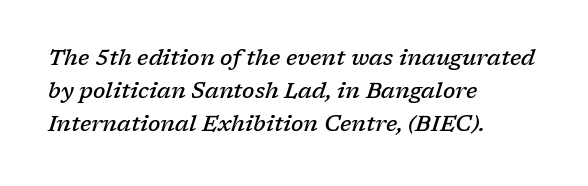
{"italic": "yes", "lean": "right", "slant_degrees": 17, "bold": "semi", "underline": "no", "align": "left", "line_spacing": "normal", "line_spacing_ratio": 1.51, "letter_spacing": "normal", "letter_spacing_em": 0.0, "glyph_px": 22}
